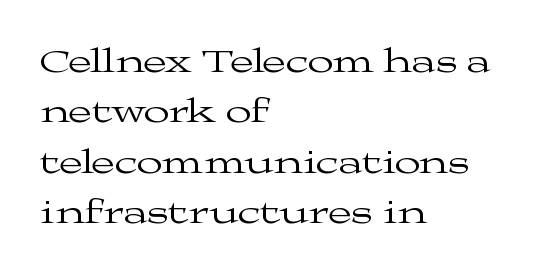
Q: Is the text bold? A: No.
Q: Is the text italic (slanted)? A: No, it is upright.
Q: Is the typeface a serif or a sans-serif typeface? A: Serif.
Q: Is the text underlined? A: No.
Q: How is the paragraph aligned? A: Left-aligned.
Q: Is the spacing between letters normal or unusually wide? A: Normal.
Q: Is the spacing between lines tight, normal or loose? A: Normal.
Q: Width (condensed, normal, or wide)? A: Wide.
Q: Stroke contrast? A: Medium.
Q: x-height? A: Medium.
Q: Monospaced? A: No.
